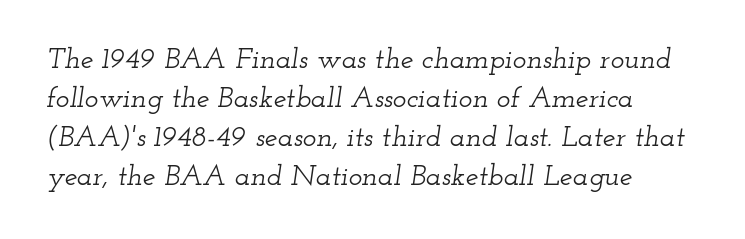
{"serif": "yes", "italic": "yes", "lean": "right", "slant_degrees": 12, "width": "wide", "stroke_contrast": "low", "x_height": "small", "monospaced": "no", "underline": "no", "align": "left", "line_spacing": "normal", "line_spacing_ratio": 1.34, "letter_spacing": "normal", "letter_spacing_em": 0.0, "glyph_px": 29}
